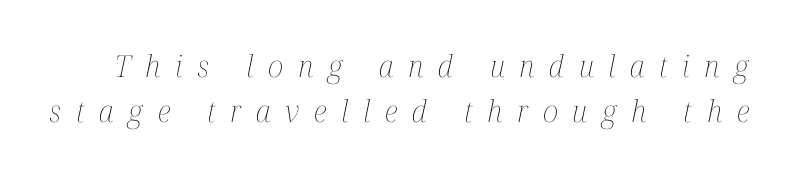
Q: Is the text bold? A: No.
Q: Is the text italic (slanted)? A: Yes, it leans right by about 12 degrees.
Q: Is the text underlined? A: No.
Q: Is the spacing between letters normal or unusually wide? A: Unusually wide.
Q: Is the spacing between lines tight, normal or loose? A: Normal.
Q: Width (condensed, normal, or wide)? A: Condensed.
Q: Stroke contrast? A: Medium.
Q: x-height? A: Medium.
Q: Monospaced? A: No.
